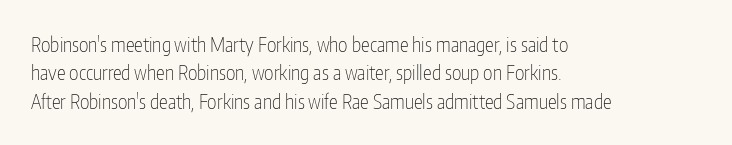
Glyph-to-glyph distance matches everyday printed text. One glance says typical: line gaps are just what's usual. A bare baseline throughout the passage. Does the lettering tilt? It doesn't — this is upright.
